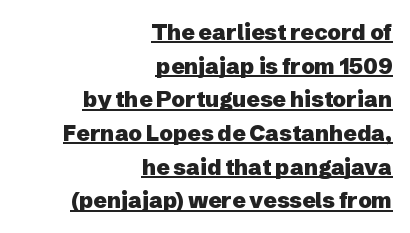
Q: Is the text bold? A: Yes.
Q: Is the text italic (slanted)? A: No, it is upright.
Q: Is the text underlined? A: Yes.
Q: How is the paragraph aligned? A: Right-aligned.
Q: Is the spacing between letters normal or unusually wide? A: Normal.
Q: Is the spacing between lines tight, normal or loose? A: Normal.
